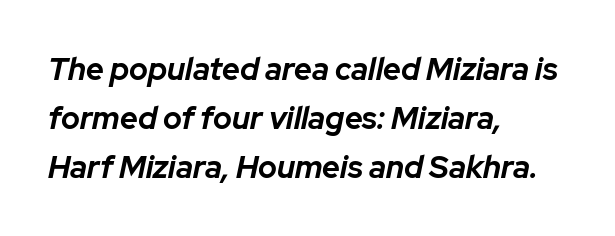
The image shows 31 px bold type, italic (leaning right); set left-aligned, normal line spacing (1.58x), normal letter spacing, not underlined; low stroke contrast and a medium x-height.
